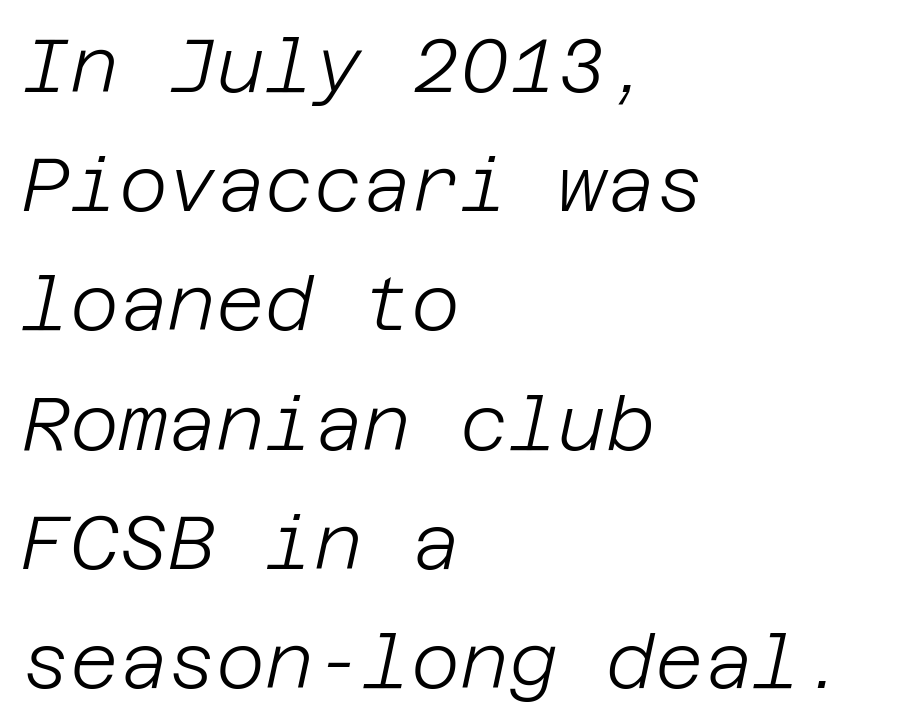
{"italic": "yes", "lean": "right", "slant_degrees": 12, "bold": "no", "weight": "light", "width": "normal", "stroke_contrast": "low", "x_height": "large", "underline": "no", "align": "left", "line_spacing": "normal", "line_spacing_ratio": 1.59, "letter_spacing": "normal", "letter_spacing_em": 0.0, "glyph_px": 75}
